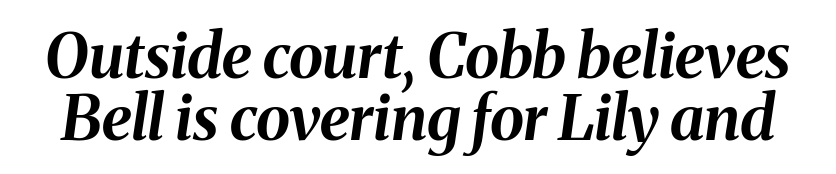
The image shows 62 px bold type, italic (leaning right); set tight line spacing (1.0x), normal letter spacing, not underlined; medium stroke contrast and a medium x-height.
